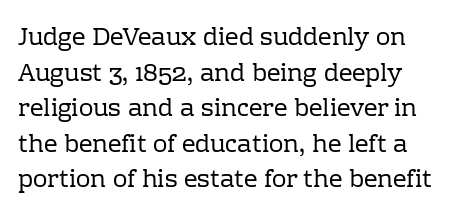
This is the regular roman posture of the typeface. Is this a heavy cut? Hardly; it is regular or lighter. Students, observe: this is what conventionally led text looks like. Letters rest on an invisible, unmarked baseline.
